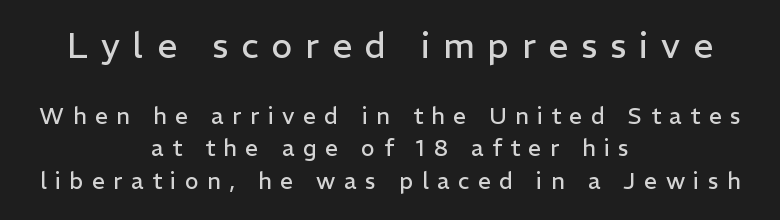
The image shows 35 px regular-weight sans-serif type, upright; set centered, normal line spacing (1.42x), unusually wide letter spacing (+0.37 em), not underlined; the first (top) block is 1.52x larger; low stroke contrast and a medium x-height.
